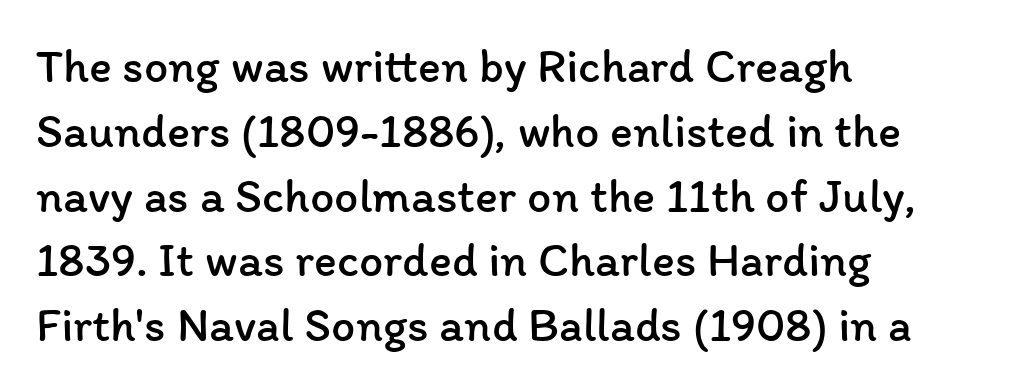
Q: Is the text bold? A: No.
Q: Is the text italic (slanted)? A: No, it is upright.
Q: Is the text underlined? A: No.
Q: How is the paragraph aligned? A: Left-aligned.
Q: Is the spacing between letters normal or unusually wide? A: Normal.
Q: Is the spacing between lines tight, normal or loose? A: Normal.
Q: Width (condensed, normal, or wide)? A: Normal.
Q: Stroke contrast? A: Low.
Q: x-height? A: Medium.
Q: Monospaced? A: No.
